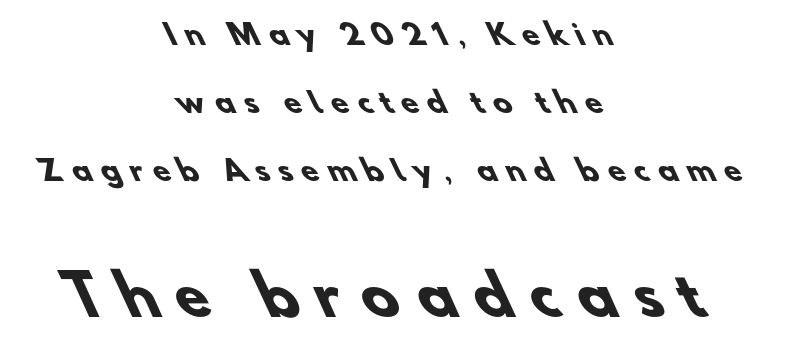
{"serif": "no", "bold": "yes", "weight": "heavy", "width": "normal", "stroke_contrast": "low", "x_height": "small", "monospaced": "no", "underline": "no", "align": "center", "line_spacing": "loose", "line_spacing_ratio": 2.42, "letter_spacing": "wide", "letter_spacing_em": 0.33, "larger_block": "second", "size_ratio": 1.96, "glyph_px": 55}
